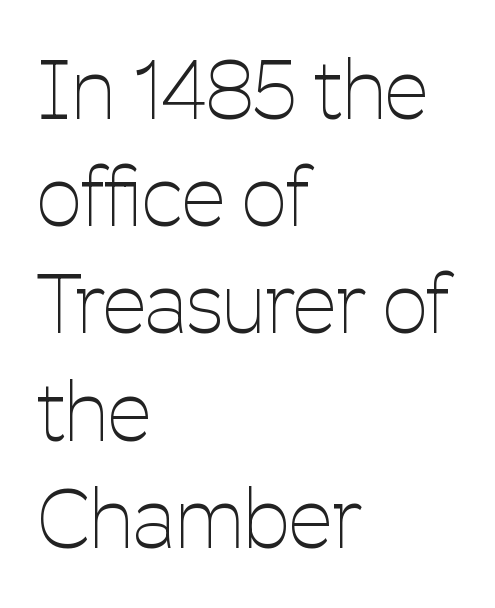
Caption: multi-line text, flush left, ragged right. Stroke thickness stays within the range of a standard reading face or lighter. Style check: upright. The typeface chosen for these lines omits serifs.
